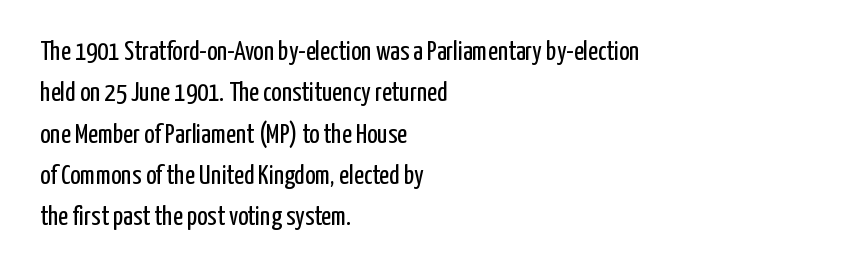
In terms of leading, this rendering sits right in the middle. The lettering stays uniformly vertical, giving the passage a roman look. Decoration check: the copy has no underline. The passage shown is not bold in any degree. How are the letters spaced? Ordinarily, with no added tracking.
